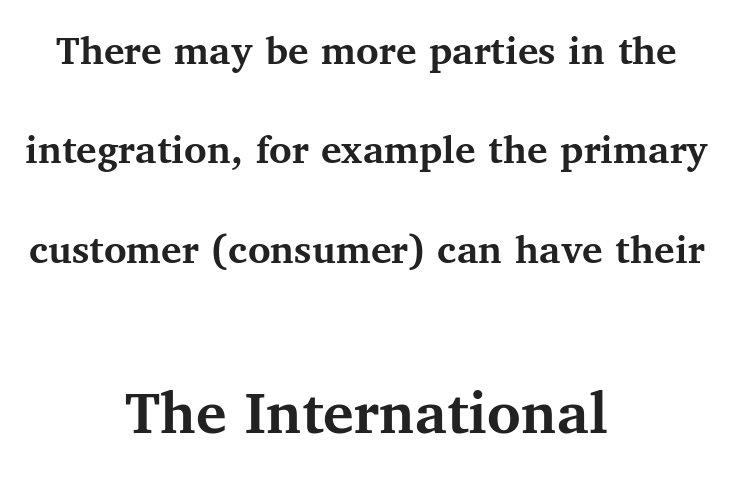
Small over large — that's the arrangement of the two blocks here. Each letter keeps its own natural width here, so spacing adapts to shape. Between one letter and the next there's only the usual sliver of space. Small tapered or slab feet sit at the stroke ends, so this counts as serif. The letters stand upright; this is a roman face.
